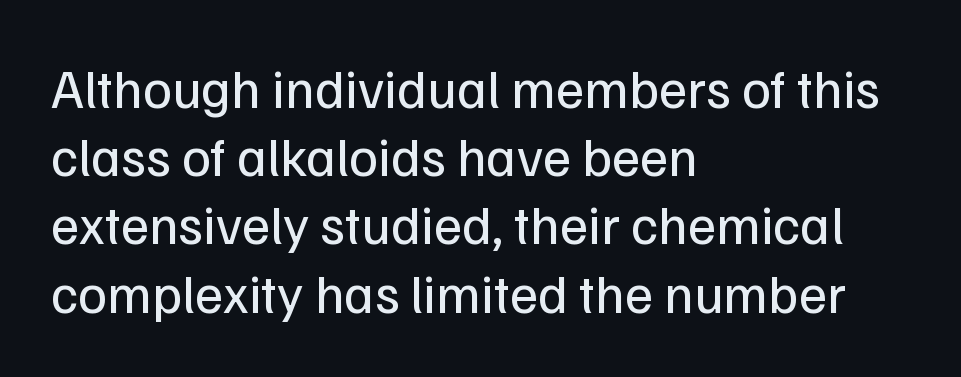
{"serif": "no", "italic": "no", "bold": "no", "weight": "regular", "width": "normal", "stroke_contrast": "low", "x_height": "medium", "monospaced": "no", "underline": "no", "align": "left", "line_spacing_ratio": 1.24, "letter_spacing": "normal", "letter_spacing_em": 0.0, "glyph_px": 55}
